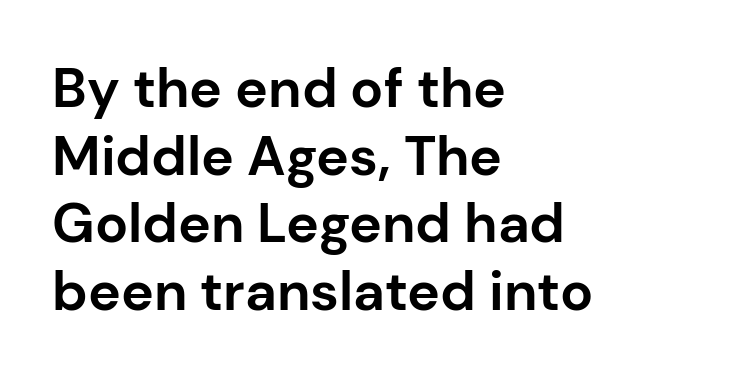
The image shows 55 px bold sans-serif type, upright; set left-aligned, line spacing 1.23x, normal letter spacing, not underlined; low stroke contrast and a medium x-height.
